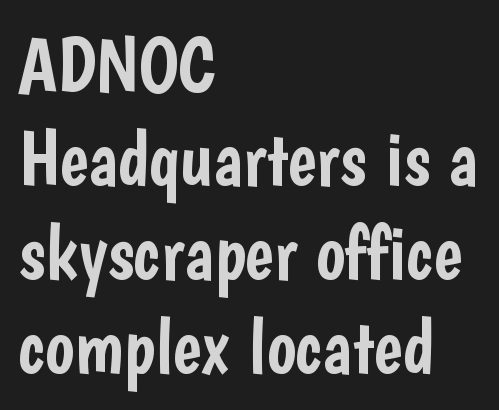
{"serif": "no", "italic": "no", "width": "condensed", "stroke_contrast": "low", "x_height": "medium", "monospaced": "no", "underline": "no", "align": "left", "line_spacing_ratio": 1.22, "letter_spacing": "normal", "letter_spacing_em": 0.0, "glyph_px": 77}
